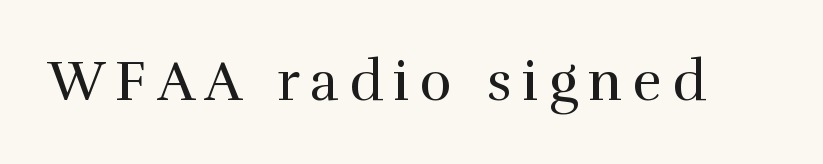
The image shows 55 px regular-weight serif type, upright; set not underlined; high stroke contrast and a medium x-height.
